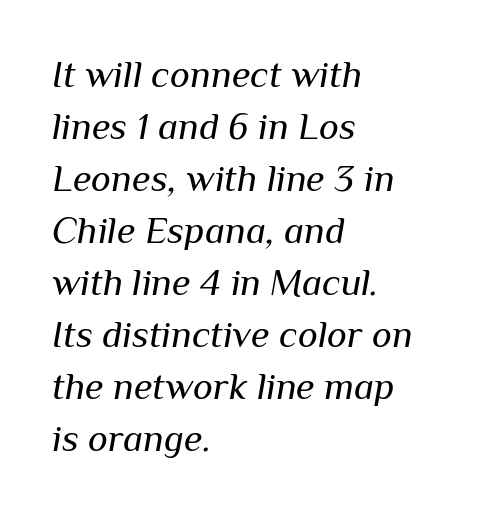
Nothing heavy about these letters — not bold at all. The rendering uses natural spacing where letterforms have individual widths. You could call the tracking neutral — neither tight nor loose. The baseline area is clear.
